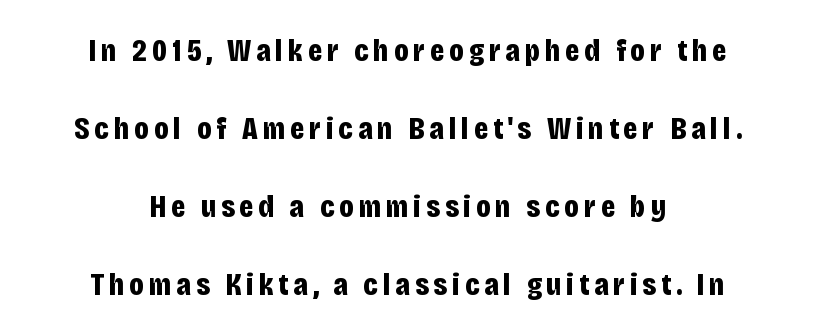
Notice how the passage keeps no hard edge, just a central spine. The baseline area is clear. Successive baselines arrive slowly, with a big drop between each. This sample uses an upright cut, with every glyph sitting square on the baseline. The characters display no serif detailing; their extremities are plain.
